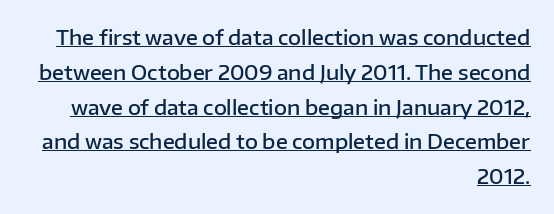
Q: Is the text bold? A: Semi-bold.
Q: Is the text italic (slanted)? A: No, it is upright.
Q: Is the text underlined? A: Yes.
Q: How is the paragraph aligned? A: Right-aligned.
Q: Is the spacing between letters normal or unusually wide? A: Normal.
